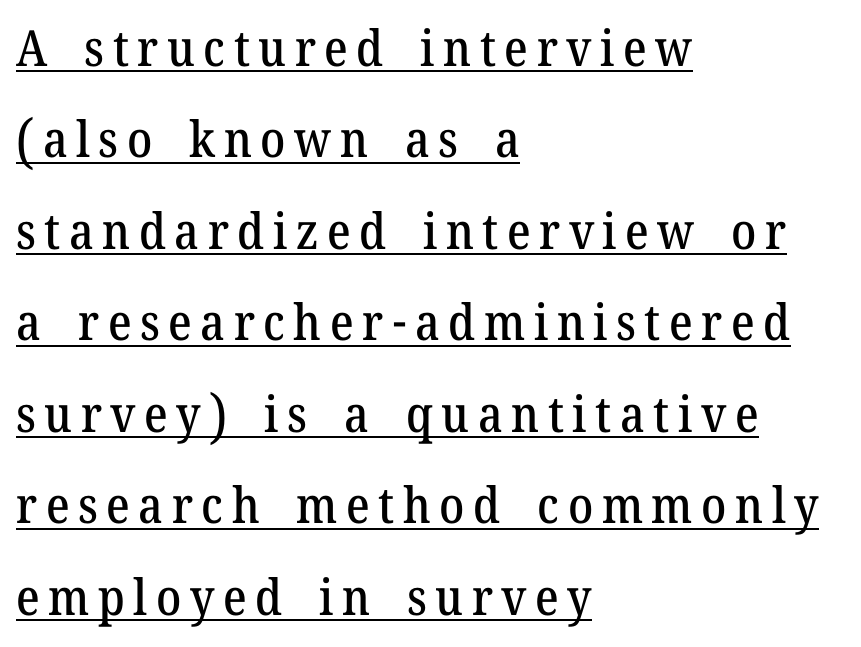
The image shows 50 px serif type, upright; set left-aligned, line spacing 1.83x, underlined; medium stroke contrast and a medium x-height.
